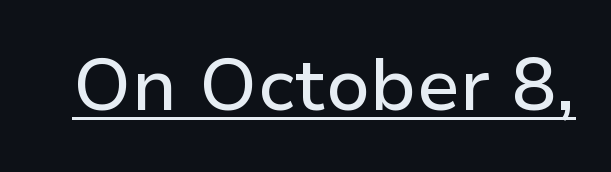
A roman cut, with each character standing at attention. Standard letterfit; no display-style spreading of the glyphs. These lines are rendered in a variable-pitch font. The face used here appears with an underline applied. Typographically, this falls in the sans-serif category.
